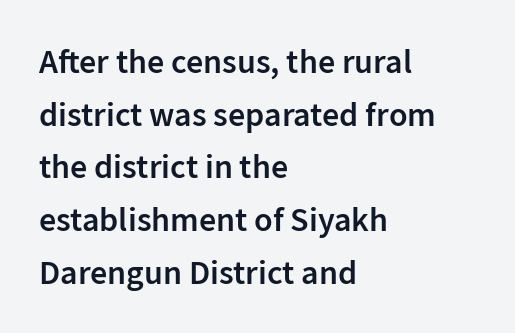
{"serif": "no", "italic": "no", "bold": "semi", "weight": "semibold", "width": "normal", "stroke_contrast": "low", "x_height": "medium", "monospaced": "no", "underline": "no", "align": "left", "line_spacing": "normal", "line_spacing_ratio": 1.55, "letter_spacing": "normal", "letter_spacing_em": 0.0, "glyph_px": 34}
